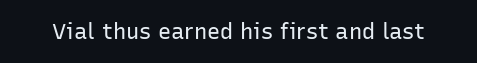
The image shows 22 px text type, upright; set normal letter spacing, not underlined.
